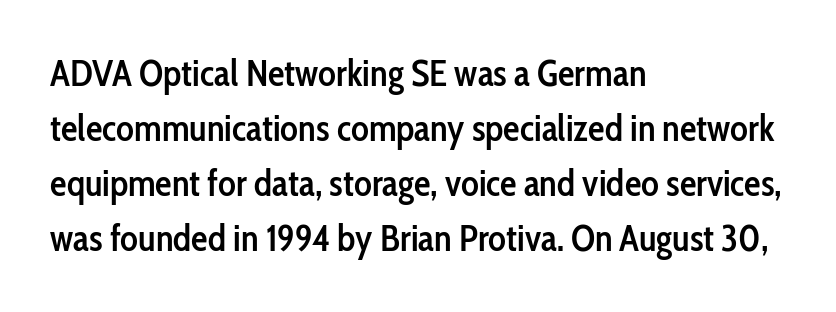
{"serif": "no", "italic": "no", "bold": "semi", "weight": "semibold", "width": "condensed", "stroke_contrast": "low", "x_height": "medium", "monospaced": "no", "underline": "no", "align": "left", "line_spacing": "normal", "line_spacing_ratio": 1.49, "letter_spacing": "normal", "letter_spacing_em": 0.0, "glyph_px": 37}
